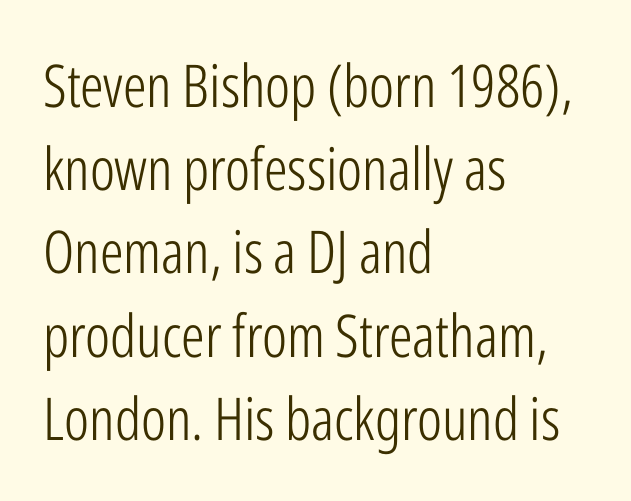
Q: Is the text bold? A: No.
Q: Is the text italic (slanted)? A: No, it is upright.
Q: Is the typeface a serif or a sans-serif typeface? A: Sans-serif.
Q: Is the text underlined? A: No.
Q: How is the paragraph aligned? A: Left-aligned.
Q: Is the spacing between letters normal or unusually wide? A: Normal.
Q: Is the spacing between lines tight, normal or loose? A: Normal.
Q: Width (condensed, normal, or wide)? A: Condensed.
Q: Stroke contrast? A: Low.
Q: x-height? A: Medium.
Q: Monospaced? A: No.
